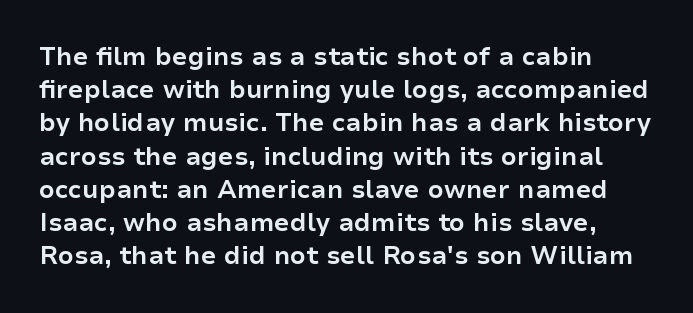
Q: Is the text bold? A: Yes.
Q: Is the text italic (slanted)? A: No, it is upright.
Q: Is the text underlined? A: No.
Q: Is the spacing between letters normal or unusually wide? A: Normal.
Q: Is the spacing between lines tight, normal or loose? A: Normal.
